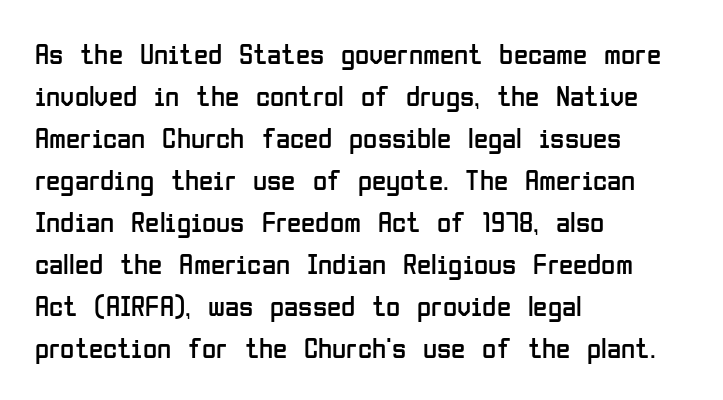
The image shows 29 px regular-weight, condensed sans-serif type, upright; set left-aligned, normal line spacing (1.45x), normal letter spacing, not underlined; low stroke contrast and a medium x-height.
